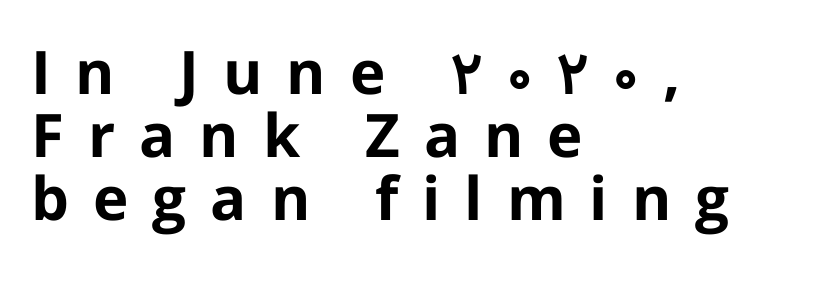
The characters display no serif detailing; their extremities are plain. Spacing verdict: proportional, widths tailored to each character. The space directly below the letters is spotless. Typographic density is high because the face is bold. Rows of type sit shoulder to shoulder in the vertical direction. Notice how the passage keeps a crisp vertical edge on the left only.
